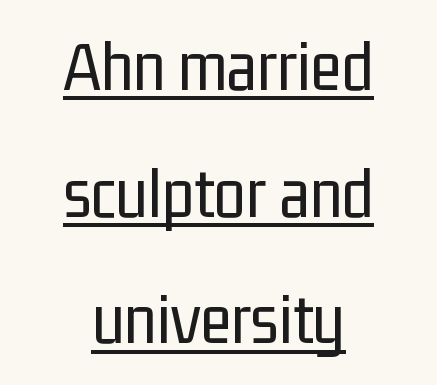
Q: Is the text bold? A: No.
Q: Is the text italic (slanted)? A: No, it is upright.
Q: Is the typeface a serif or a sans-serif typeface? A: Sans-serif.
Q: Is the text underlined? A: Yes.
Q: How is the paragraph aligned? A: Centered.
Q: Is the spacing between letters normal or unusually wide? A: Normal.
Q: Width (condensed, normal, or wide)? A: Condensed.
Q: Stroke contrast? A: Low.
Q: x-height? A: Medium.
Q: Monospaced? A: No.
